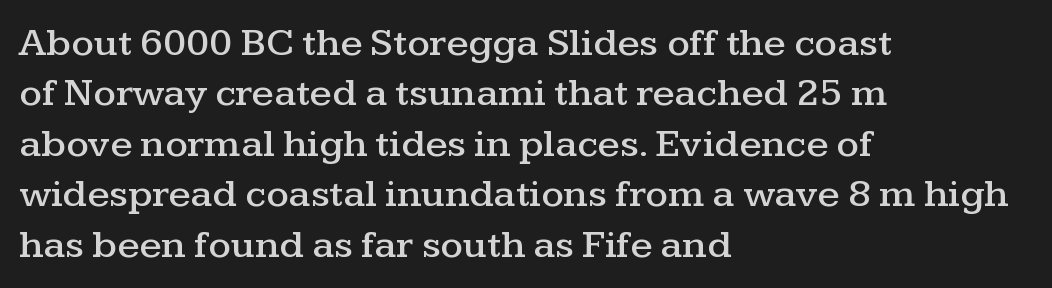
{"serif": "yes", "italic": "no", "width": "wide", "stroke_contrast": "medium", "x_height": "medium", "monospaced": "no", "underline": "no", "align": "left", "line_spacing": "normal", "line_spacing_ratio": 1.26, "letter_spacing": "normal", "letter_spacing_em": 0.0, "glyph_px": 40}
